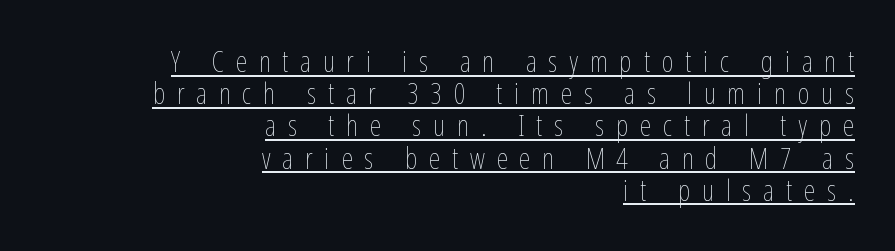
{"italic": "no", "bold": "no", "weight": "thin", "width": "condensed", "stroke_contrast": "low", "x_height": "medium", "monospaced": "no", "underline": "yes", "align": "right", "line_spacing": "tight", "line_spacing_ratio": 1.11, "letter_spacing": "wide", "letter_spacing_em": 0.41, "glyph_px": 29}
